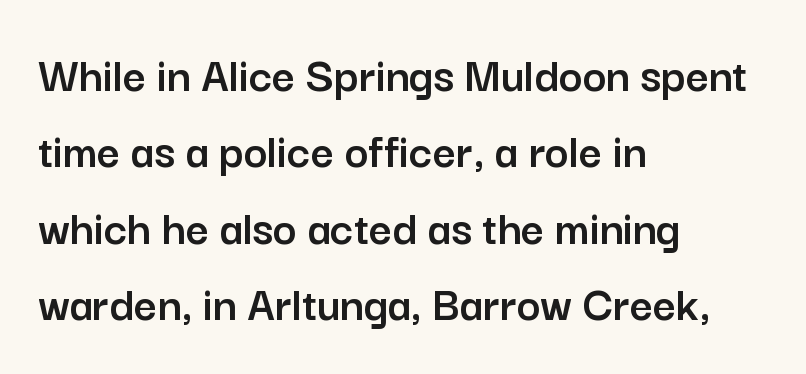
{"serif": "no", "italic": "no", "width": "normal", "stroke_contrast": "low", "x_height": "medium", "monospaced": "no", "underline": "no", "align": "left", "line_spacing": "normal", "line_spacing_ratio": 1.53, "letter_spacing": "normal", "letter_spacing_em": 0.0, "glyph_px": 50}
